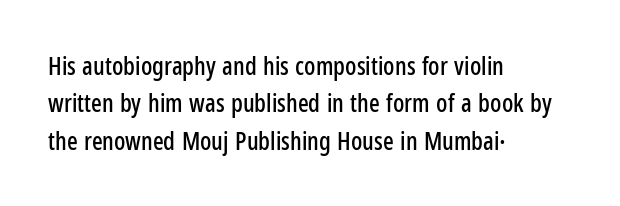
The rendering anchors every line to the left-hand side. The vertical gap from one line to the next is medium. The letterforms sit shoulder to shoulder at normal distance. Lines of text with bare space underneath. This is roman type, the default non-slanted kind.
